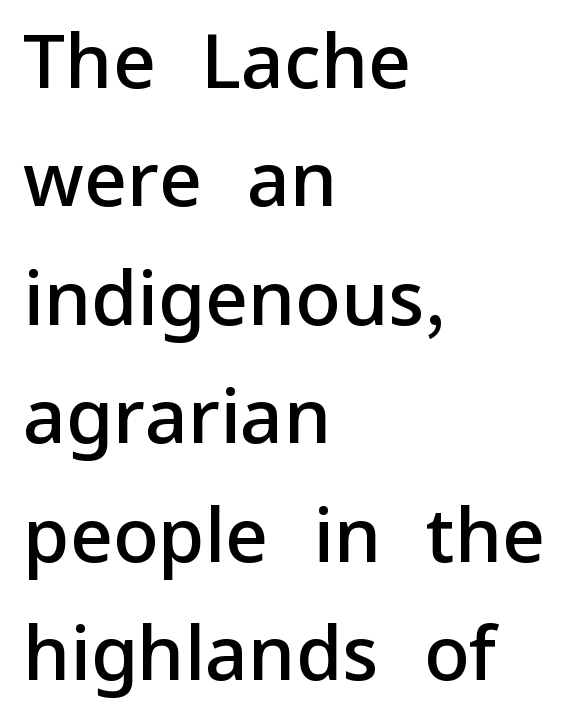
Normally led — the rows are evenly, conventionally spaced. In terms of posture, this sample is upright. Check the space under the baseline: it is left empty. Is the block centered? No — it sits flush against the left margin. To sum up the face: it is a sans, with no serifs.
